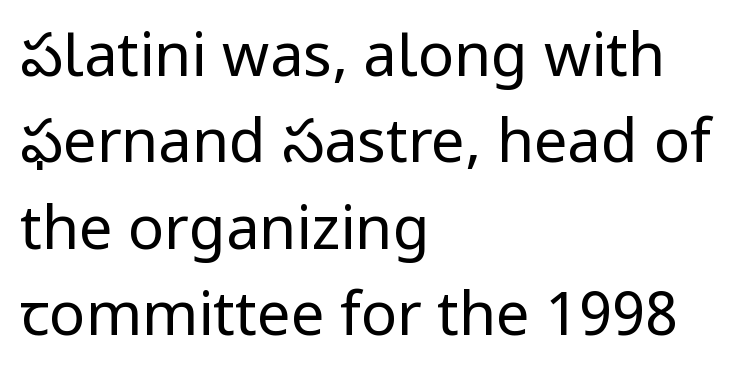
Q: Is the text bold? A: No.
Q: Is the text italic (slanted)? A: No, it is upright.
Q: Is the typeface a serif or a sans-serif typeface? A: Sans-serif.
Q: Is the text underlined? A: No.
Q: How is the paragraph aligned? A: Left-aligned.
Q: Is the spacing between letters normal or unusually wide? A: Normal.
Q: Is the spacing between lines tight, normal or loose? A: Normal.
Q: Width (condensed, normal, or wide)? A: Normal.
Q: Stroke contrast? A: Low.
Q: x-height? A: Medium.
Q: Monospaced? A: No.
